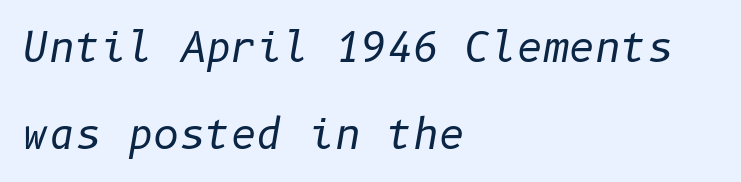
The image shows 40 px regular-weight type, italic (leaning right); set left-aligned, loose line spacing (2.17x), normal letter spacing, not underlined; low stroke contrast and a medium x-height.
